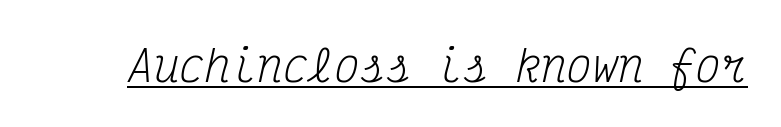
Q: Is the text bold? A: No.
Q: Is the text italic (slanted)? A: Yes, it leans right by about 12 degrees.
Q: Is the typeface a serif or a sans-serif typeface? A: Serif.
Q: Is the text underlined? A: Yes.
Q: Is the spacing between letters normal or unusually wide? A: Normal.
Q: Width (condensed, normal, or wide)? A: Condensed.
Q: Stroke contrast? A: Medium.
Q: x-height? A: Medium.
Q: Monospaced? A: Yes.
